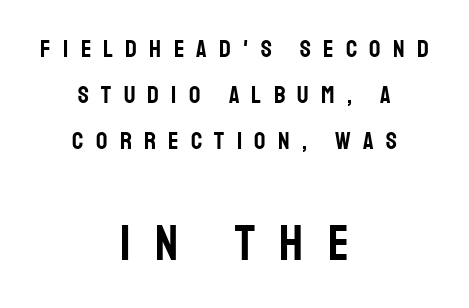
{"serif": "no", "italic": "no", "width": "condensed", "stroke_contrast": "low", "x_height": "large", "monospaced": "no", "underline": "no", "align": "center", "line_spacing_ratio": 1.85, "letter_spacing": "wide", "letter_spacing_em": 0.49, "larger_block": "second", "size_ratio": 2.0, "glyph_px": 50}
